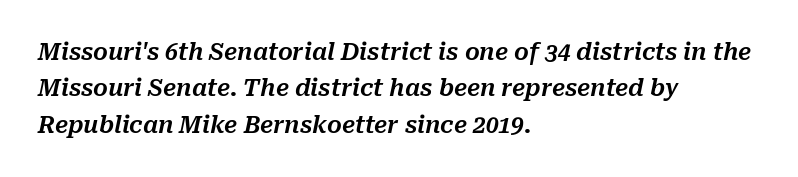
This is oblique type, the kind used for emphasis or titles. Notice how descenders clear the ascenders below comfortably — that's standard leading. Look at the tracking — it's just the regular setting, nothing added. All the whitespace from short lines collects on the right. The area under the type is left untouched.
